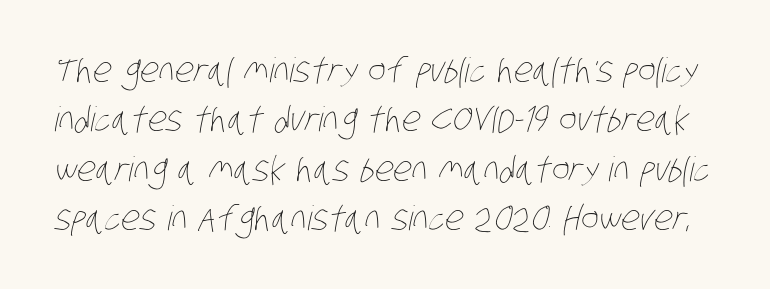
Inter-character spacing is left at the font's built-in metrics. Varying glyph widths throughout — classic text-font behaviour. The baseline area is clear. The passage shown stacks its lines at a standard gap.
